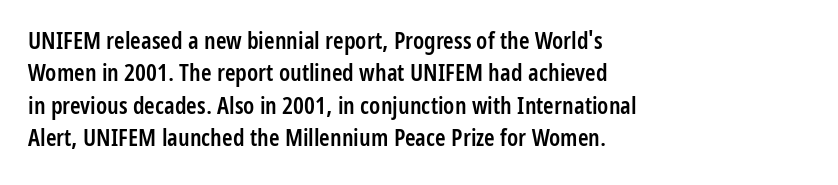
The image shows 24 px text type, upright; set left-aligned, normal line spacing (1.35x), normal letter spacing, not underlined.
